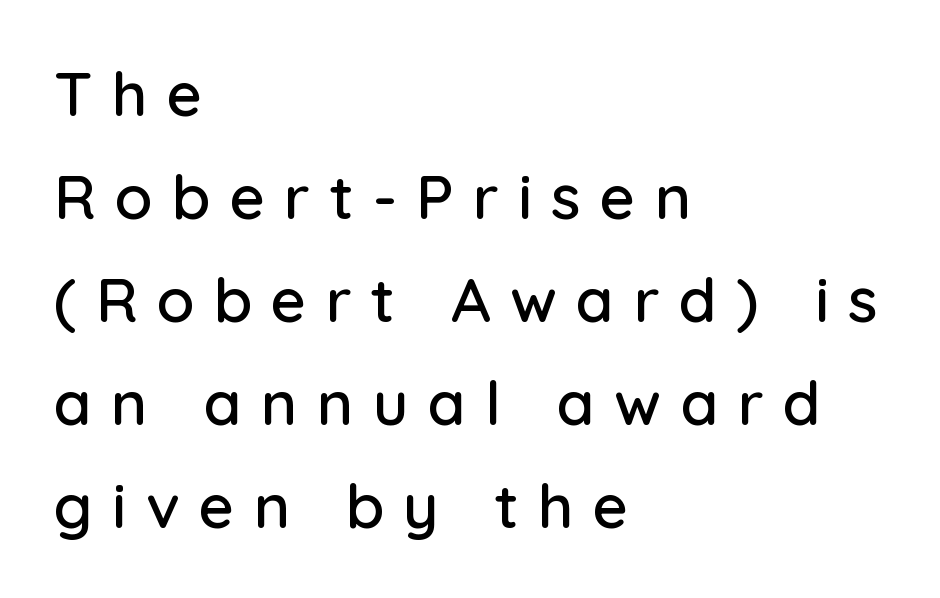
{"serif": "no", "italic": "no", "width": "normal", "stroke_contrast": "low", "x_height": "medium", "monospaced": "no", "underline": "no", "align": "left", "line_spacing": "normal", "line_spacing_ratio": 1.66, "letter_spacing": "wide", "letter_spacing_em": 0.31, "glyph_px": 62}
